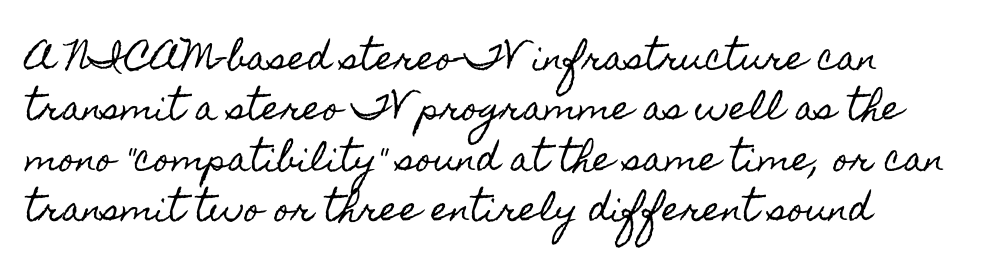
Q: Is the text italic (slanted)? A: Yes.
Q: Is the text underlined? A: No.
Q: Is the spacing between letters normal or unusually wide? A: Normal.
Q: Is the spacing between lines tight, normal or loose? A: Normal.
Q: Width (condensed, normal, or wide)? A: Condensed.
Q: x-height? A: Small.
Q: Monospaced? A: No.
